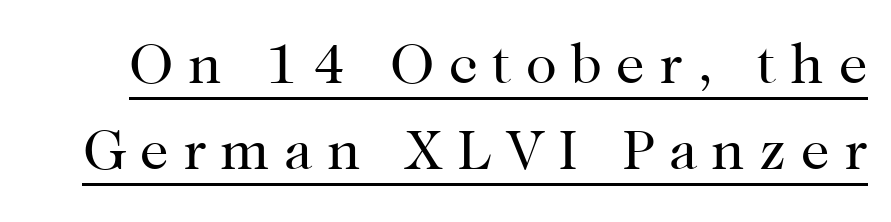
The image shows 57 px regular-weight serif type, upright; set normal line spacing (1.51x), unusually wide letter spacing (+0.25 em), underlined; high stroke contrast and a medium x-height.
